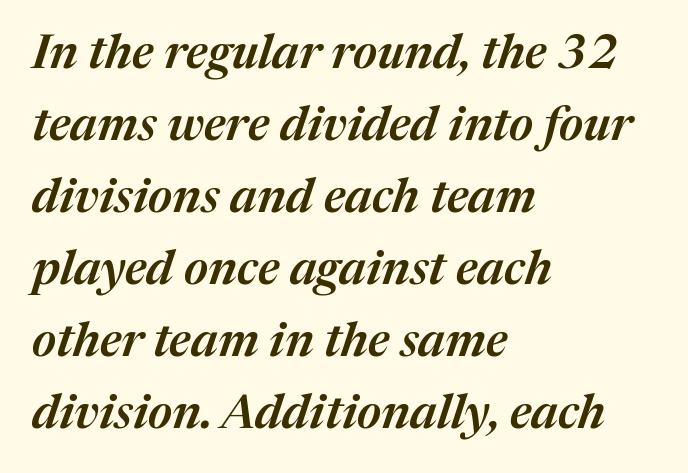
The image shows 48 px semibold type, italic (leaning right); set left-aligned, normal line spacing (1.5x), normal letter spacing, not underlined; medium stroke contrast and a medium x-height.
